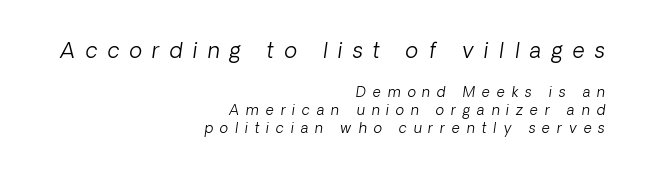
The image shows 21 px text type, italic (leaning right); set right-aligned, normal line spacing (1.28x), unusually wide letter spacing (+0.49 em), not underlined; the first (top) block is 1.5x larger.
